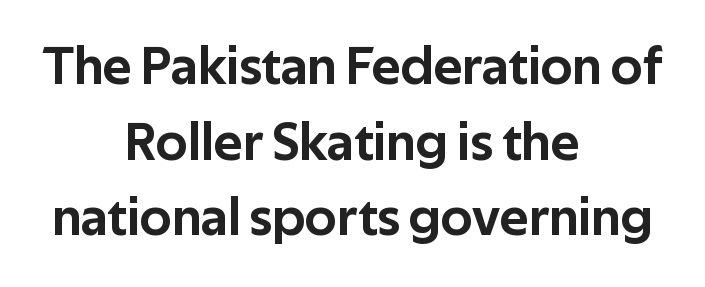
{"serif": "no", "italic": "no", "width": "normal", "stroke_contrast": "low", "x_height": "medium", "monospaced": "no", "underline": "no", "align": "center", "line_spacing": "normal", "line_spacing_ratio": 1.4, "letter_spacing": "normal", "letter_spacing_em": 0.0, "glyph_px": 54}
